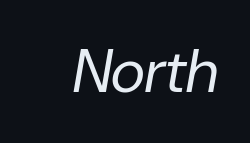
Q: Is the text bold? A: No.
Q: Is the text italic (slanted)? A: Yes, it leans right by about 10 degrees.
Q: Is the text underlined? A: No.
Q: Is the spacing between letters normal or unusually wide? A: Normal.
Q: Width (condensed, normal, or wide)? A: Normal.
Q: Stroke contrast? A: Low.
Q: x-height? A: Medium.
Q: Monospaced? A: No.
